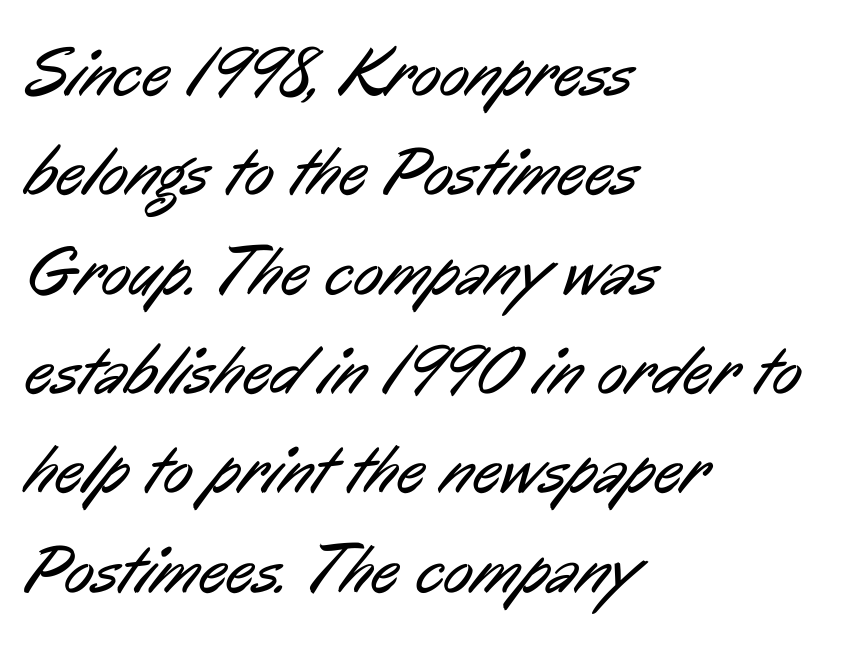
The passage is arranged the way most books set body copy — flush left. Weight: not bold — regular or lighter. The passage shown is typed in a proportional face where columns would drift. The leading is moderate, giving the passage an even texture. The line texture is even and compact thanks to regular tracking.
